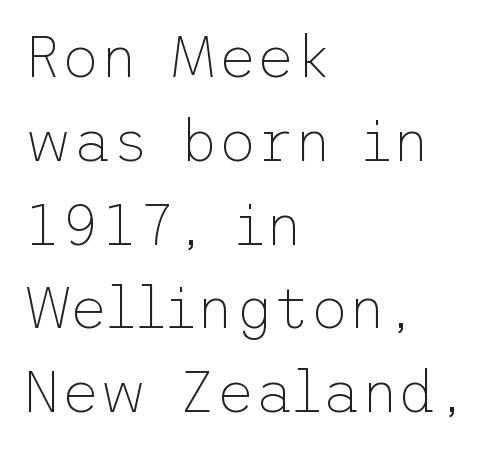
Q: Is the text bold? A: No.
Q: Is the text italic (slanted)? A: No, it is upright.
Q: Is the typeface a serif or a sans-serif typeface? A: Sans-serif.
Q: Is the text underlined? A: No.
Q: How is the paragraph aligned? A: Left-aligned.
Q: Is the spacing between letters normal or unusually wide? A: Normal.
Q: Is the spacing between lines tight, normal or loose? A: Normal.
Q: Width (condensed, normal, or wide)? A: Normal.
Q: Stroke contrast? A: Low.
Q: x-height? A: Medium.
